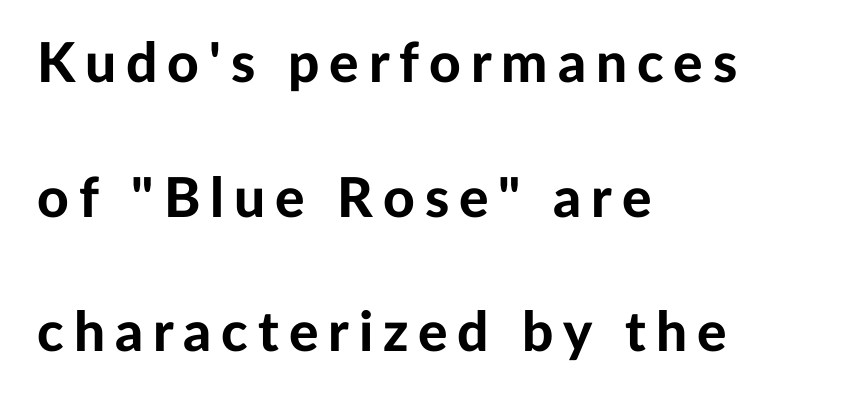
Q: Is the text bold? A: Yes.
Q: Is the text italic (slanted)? A: No, it is upright.
Q: Is the typeface a serif or a sans-serif typeface? A: Sans-serif.
Q: Is the text underlined? A: No.
Q: How is the paragraph aligned? A: Left-aligned.
Q: Is the spacing between lines tight, normal or loose? A: Loose.
Q: Width (condensed, normal, or wide)? A: Normal.
Q: Stroke contrast? A: Low.
Q: x-height? A: Medium.
Q: Monospaced? A: No.
